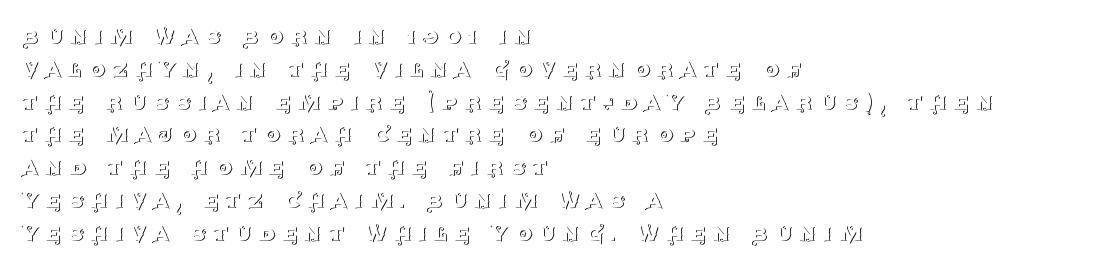
Q: Is the text bold? A: No.
Q: Is the text italic (slanted)? A: No, it is upright.
Q: Is the text underlined? A: No.
Q: How is the paragraph aligned? A: Left-aligned.
Q: Is the spacing between letters normal or unusually wide? A: Unusually wide.
Q: Is the spacing between lines tight, normal or loose? A: Normal.
